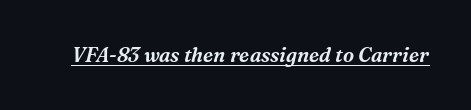
{"italic": "yes", "lean": "right", "slant_degrees": 16, "underline": "yes", "letter_spacing": "normal", "letter_spacing_em": 0.0, "glyph_px": 20}
